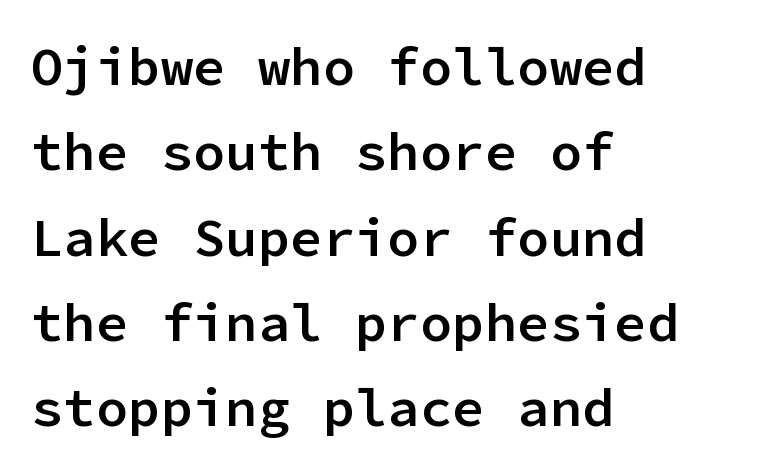
{"serif": "no", "italic": "no", "bold": "semi", "weight": "semibold", "width": "normal", "stroke_contrast": "low", "x_height": "medium", "monospaced": "yes", "underline": "no", "align": "left", "line_spacing": "normal", "line_spacing_ratio": 1.58, "letter_spacing": "normal", "letter_spacing_em": 0.0, "glyph_px": 54}
